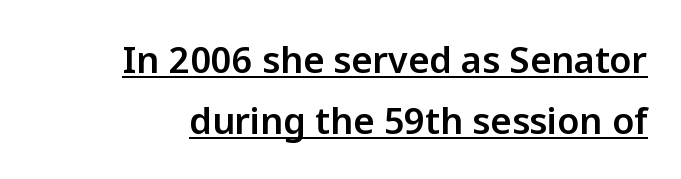
Honestly, the row spacing looks completely unremarkable. The letterforms sit shoulder to shoulder at normal distance. Ascenders rise straight up at ninety degrees. These lines are rendered in a variable-pitch font.
